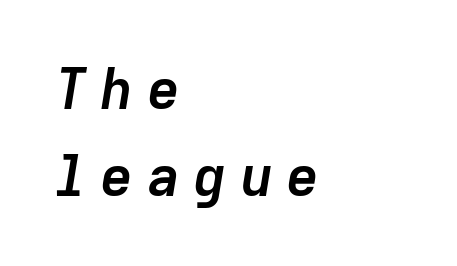
Q: Is the text bold? A: Yes.
Q: Is the text italic (slanted)? A: Yes, it leans right by about 9 degrees.
Q: Is the text underlined? A: No.
Q: How is the paragraph aligned? A: Left-aligned.
Q: Is the spacing between letters normal or unusually wide? A: Unusually wide.
Q: Is the spacing between lines tight, normal or loose? A: Normal.
Q: Width (condensed, normal, or wide)? A: Normal.
Q: Stroke contrast? A: Low.
Q: x-height? A: Medium.
Q: Monospaced? A: Yes.
